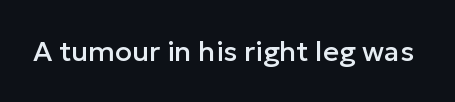
Tracking here is standard; glyphs follow each other at the usual distance. You can tell it's not italic because the verticals are truly vertical. Typographically, this falls in the sans-serif category. The letters advance in unequal steps, a hallmark of proportional type. No word sits above an underline.
